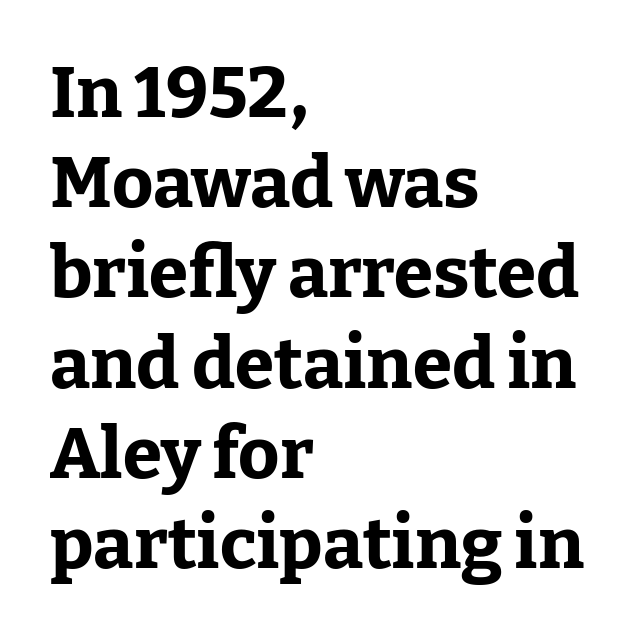
{"serif": "yes", "italic": "no", "bold": "yes", "weight": "bold", "width": "normal", "stroke_contrast": "low", "x_height": "medium", "monospaced": "no", "underline": "no", "align": "left", "line_spacing": "normal", "line_spacing_ratio": 1.27, "letter_spacing": "normal", "letter_spacing_em": 0.0, "glyph_px": 71}
